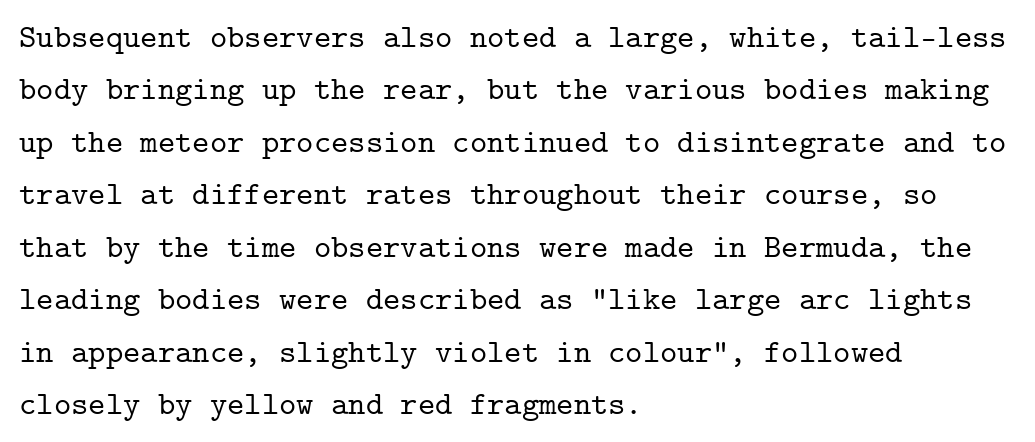
The image shows 33 px serif type, upright, monospaced; set left-aligned, normal line spacing (1.59x), normal letter spacing, not underlined; low stroke contrast and a medium x-height.
